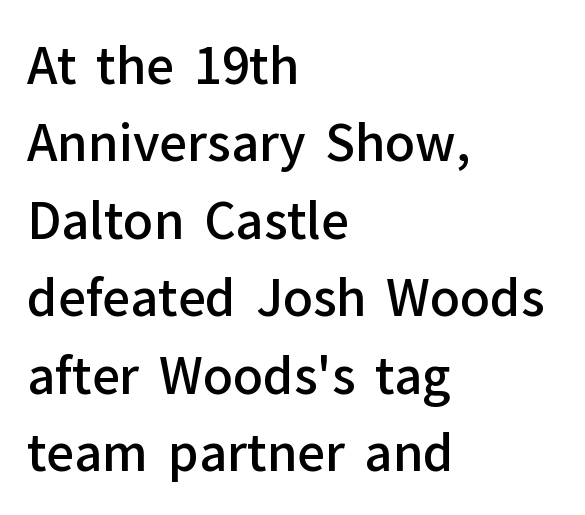
There is no visible air inserted between adjacent glyphs. It's the straight-up-and-down kind of type. Spacing verdict: proportional, widths tailored to each character. This rendering uses left alignment, leaving the right contour irregular. The passage shown is typeset with a sans-serif family.
